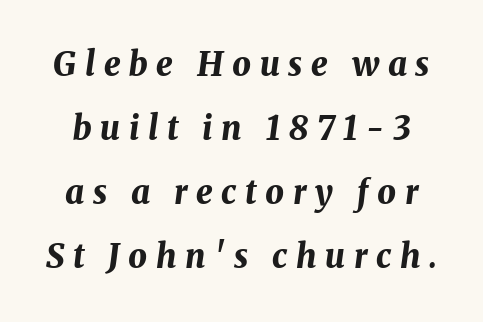
{"italic": "yes", "lean": "right", "slant_degrees": 8, "bold": "yes", "weight": "bold", "width": "normal", "stroke_contrast": "medium", "x_height": "medium", "monospaced": "no", "underline": "no", "line_spacing": "loose", "line_spacing_ratio": 1.94, "letter_spacing": "wide", "letter_spacing_em": 0.26, "glyph_px": 33}
